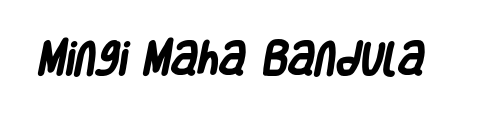
Q: Is the text bold? A: Yes.
Q: Is the typeface a serif or a sans-serif typeface? A: Sans-serif.
Q: Is the text underlined? A: No.
Q: Is the spacing between letters normal or unusually wide? A: Normal.
Q: Width (condensed, normal, or wide)? A: Condensed.
Q: Stroke contrast? A: Low.
Q: x-height? A: Large.
Q: Monospaced? A: No.
